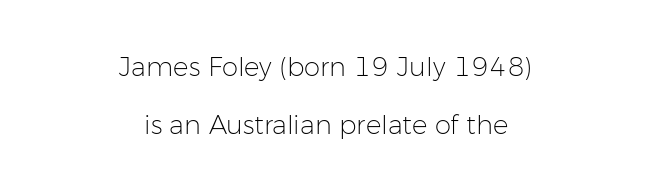
The rendering positions every line midway between the sides. Look at the tracking — it's just the regular setting, nothing added. No italicization has been applied; the sample stays upright. Vertical spacing — loose. The space directly below the letters is spotless.
